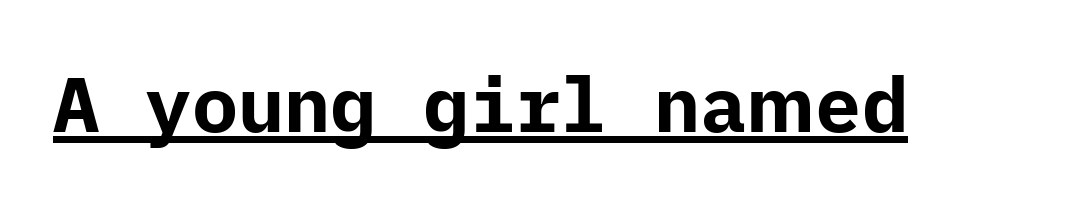
The image shows 77 px bold sans-serif type, upright; set normal letter spacing, underlined; low stroke contrast and a medium x-height.
